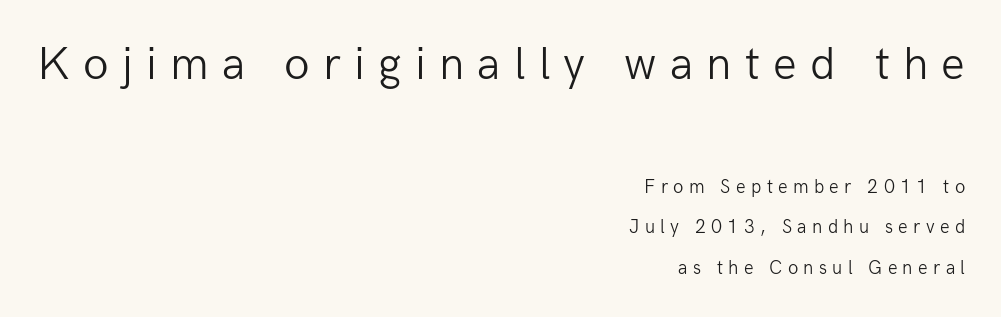
Size contrast runs from large at the top to small at the bottom. Nothing sits at the stroke ends, so this counts as sans-serif. Tracking here is generous; glyphs stand well apart from one another. The typography opts for an upright posture over an oblique one.
